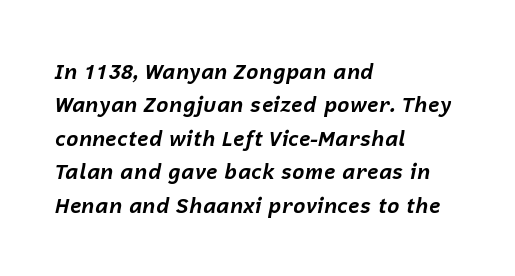
Honestly, the letter spacing is just normal — you wouldn't notice it. This sample is left-justified, so line endings fall wherever the words run out. Does the lettering tilt? It does — this is italic. The designer left line spacing at the default. Descenders hang freely into open space.
